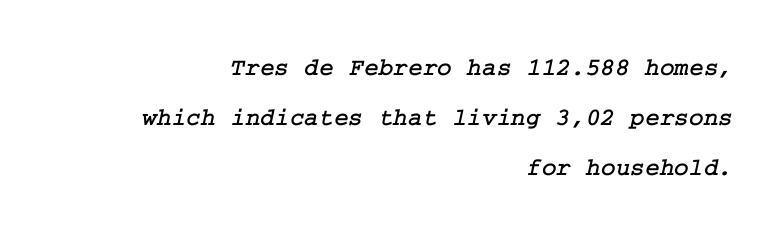
{"underline": "no", "align": "right", "line_spacing": "loose", "line_spacing_ratio": 2.01, "letter_spacing": "normal", "letter_spacing_em": 0.0, "glyph_px": 25}
